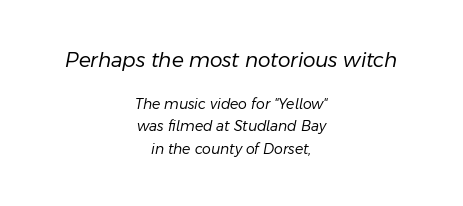
{"italic": "yes", "lean": "right", "slant_degrees": 11, "bold": "no", "underline": "no", "align": "center", "line_spacing": "normal", "line_spacing_ratio": 1.6, "letter_spacing": "normal", "letter_spacing_em": 0.0, "larger_block": "first", "size_ratio": 1.43, "glyph_px": 20}
